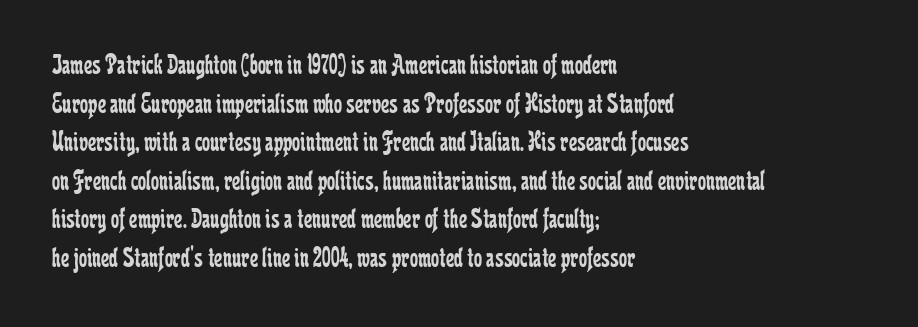
Heft: none added — not bold. The font's upright variant was chosen for this text. Summary of vertical rhythm: regular, with standard interline spacing. This sample is left-justified, so line endings fall wherever the words run out. The letters sit at their default tracking, neither squeezed nor spread.
